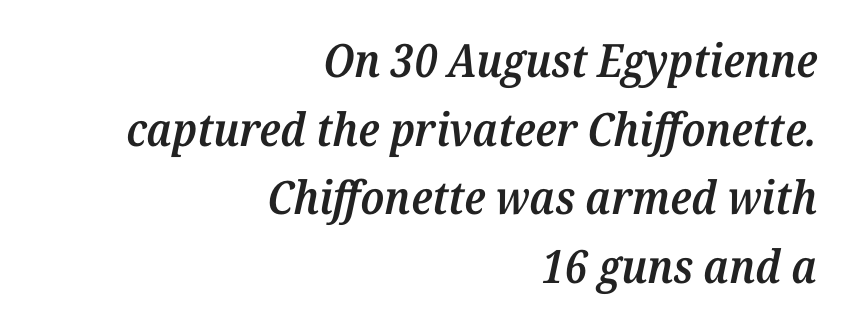
Q: Is the text bold? A: Semi-bold.
Q: Is the text italic (slanted)? A: Yes, it leans right by about 12 degrees.
Q: Is the typeface a serif or a sans-serif typeface? A: Serif.
Q: Is the text underlined? A: No.
Q: How is the paragraph aligned? A: Right-aligned.
Q: Is the spacing between letters normal or unusually wide? A: Normal.
Q: Is the spacing between lines tight, normal or loose? A: Normal.
Q: Width (condensed, normal, or wide)? A: Normal.
Q: Stroke contrast? A: Medium.
Q: x-height? A: Medium.
Q: Monospaced? A: No.
